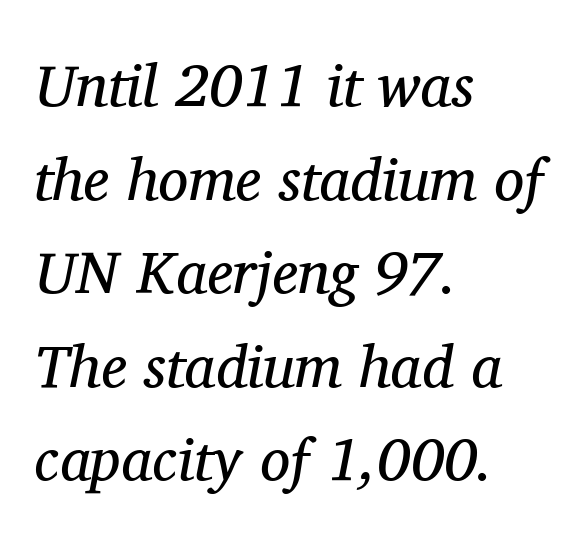
Q: Is the text bold? A: No.
Q: Is the text italic (slanted)? A: Yes, it leans right by about 11 degrees.
Q: Is the typeface a serif or a sans-serif typeface? A: Serif.
Q: Is the text underlined? A: No.
Q: How is the paragraph aligned? A: Left-aligned.
Q: Is the spacing between letters normal or unusually wide? A: Normal.
Q: Is the spacing between lines tight, normal or loose? A: Normal.
Q: Width (condensed, normal, or wide)? A: Normal.
Q: Stroke contrast? A: Medium.
Q: x-height? A: Medium.
Q: Monospaced? A: No.
